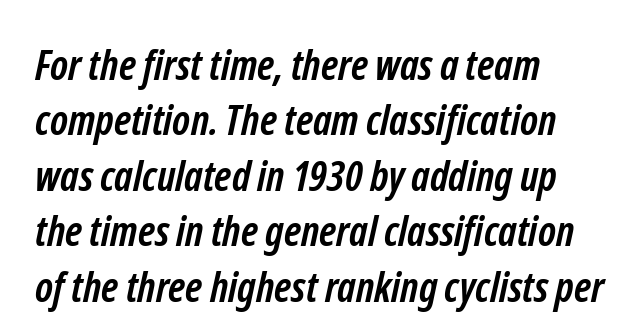
{"serif": "no", "bold": "yes", "weight": "semibold", "width": "condensed", "stroke_contrast": "low", "x_height": "medium", "monospaced": "no", "underline": "no", "align": "left", "line_spacing": "normal", "line_spacing_ratio": 1.32, "letter_spacing": "normal", "letter_spacing_em": 0.0, "glyph_px": 42}
